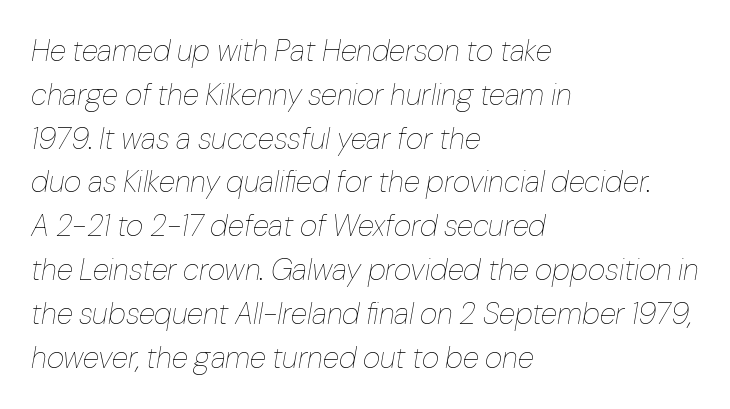
Q: Is the text bold? A: No.
Q: Is the text italic (slanted)? A: Yes, it leans right by about 10 degrees.
Q: Is the text underlined? A: No.
Q: How is the paragraph aligned? A: Left-aligned.
Q: Is the spacing between letters normal or unusually wide? A: Normal.
Q: Is the spacing between lines tight, normal or loose? A: Normal.
Q: Width (condensed, normal, or wide)? A: Normal.
Q: Stroke contrast? A: Low.
Q: x-height? A: Medium.
Q: Monospaced? A: No.
